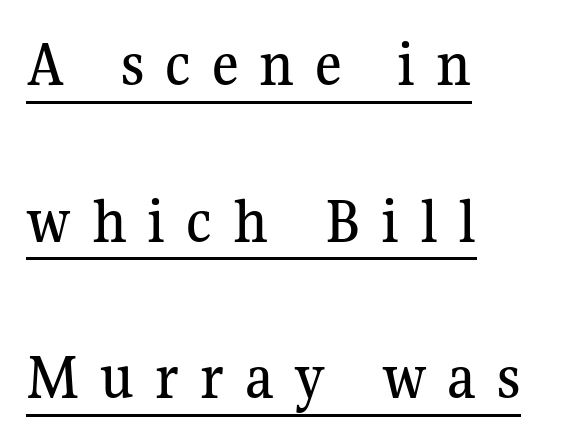
Line starts are locked; line ends wander. Quick note: not italic, upright. Unlike a clean sans, this face finishes its strokes with serifs. The vertical gap from one line to the next is large. This sample has the flowing, uneven cadence of proportional lettering.
